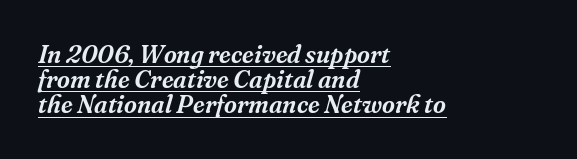
The image shows 25 px text type, italic (leaning right); set left-aligned, tight line spacing (1.01x), normal letter spacing, underlined.
